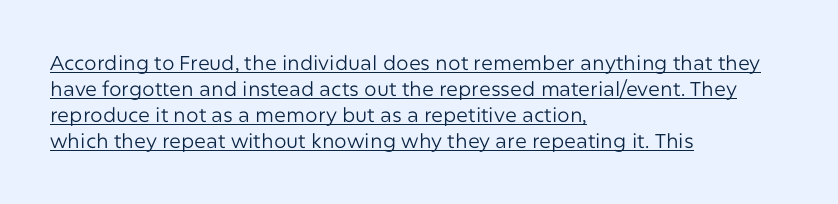
Q: Is the text bold? A: No.
Q: Is the text italic (slanted)? A: No, it is upright.
Q: Is the text underlined? A: Yes.
Q: How is the paragraph aligned? A: Left-aligned.
Q: Is the spacing between letters normal or unusually wide? A: Normal.
Q: Is the spacing between lines tight, normal or loose? A: Normal.
